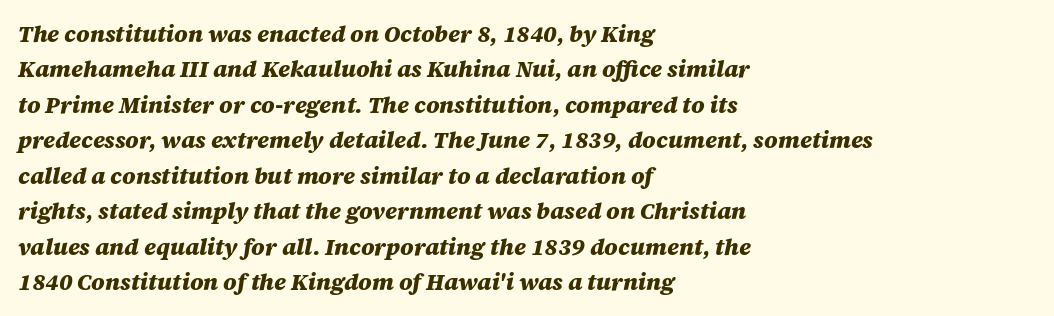
Typeset ragged right — the left edge is the straight one. Letter spacing: default. A clean baseline with only descenders dipping below it. Pretty heavy lettering here — definitely bold.
